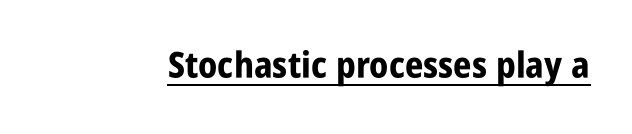
The image shows 36 px bold, condensed sans-serif type, upright; set normal letter spacing, underlined; low stroke contrast and a large x-height.
